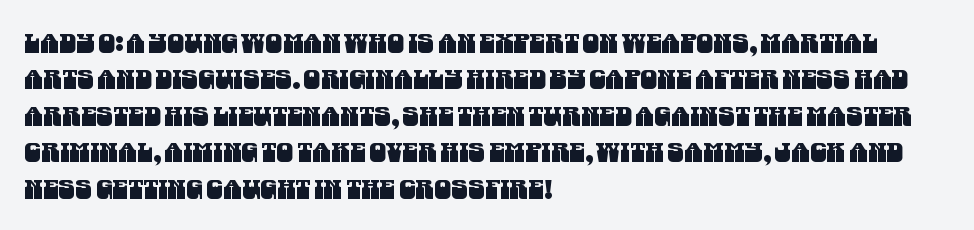
The text block is weighted toward the left margin, trailing off unevenly rightward. Short note: letters normally spaced. Only glyphs here, with clear space below each row. Summary of vertical rhythm: regular, with standard interline spacing.
